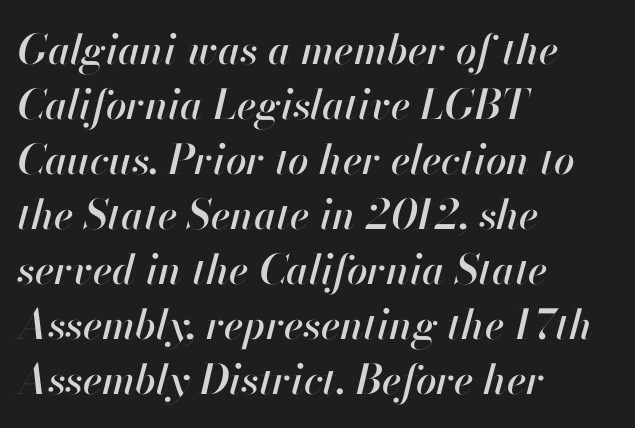
Q: Is the text italic (slanted)? A: Yes, it leans right by about 13 degrees.
Q: Is the text underlined? A: No.
Q: How is the paragraph aligned? A: Left-aligned.
Q: Is the spacing between letters normal or unusually wide? A: Normal.
Q: Is the spacing between lines tight, normal or loose? A: Normal.
Q: Width (condensed, normal, or wide)? A: Normal.
Q: Stroke contrast? A: High.
Q: x-height? A: Small.
Q: Monospaced? A: No.
